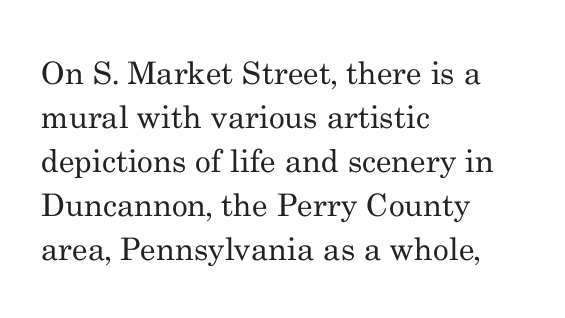
Is this a heavy cut? Hardly; it is regular or lighter. The horizontal fit of the characters is conventional and even. Spacing verdict: proportional, widths tailored to each character. Has an underline been added? It has not. Leading matches the norm, producing a regular column. Examine the stroke ends and you'll spot serifs.
